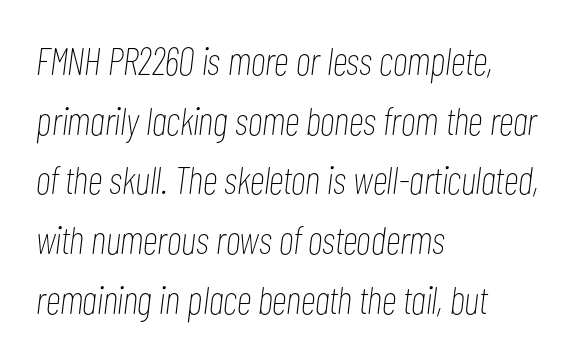
Q: Is the text bold? A: No.
Q: Is the text italic (slanted)? A: Yes, it leans right by about 7 degrees.
Q: Is the text underlined? A: No.
Q: How is the paragraph aligned? A: Left-aligned.
Q: Is the spacing between letters normal or unusually wide? A: Normal.
Q: Is the spacing between lines tight, normal or loose? A: Normal.
Q: Width (condensed, normal, or wide)? A: Condensed.
Q: Stroke contrast? A: Low.
Q: x-height? A: Medium.
Q: Monospaced? A: No.
